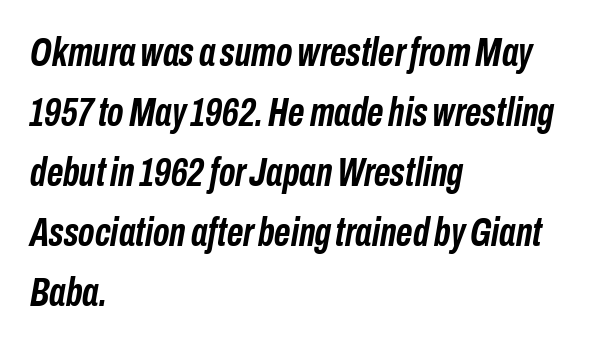
Q: Is the text bold? A: Yes.
Q: Is the text italic (slanted)? A: Yes, it leans right by about 10 degrees.
Q: Is the text underlined? A: No.
Q: How is the paragraph aligned? A: Left-aligned.
Q: Is the spacing between letters normal or unusually wide? A: Normal.
Q: Is the spacing between lines tight, normal or loose? A: Normal.
Q: Width (condensed, normal, or wide)? A: Condensed.
Q: Stroke contrast? A: Low.
Q: x-height? A: Medium.
Q: Monospaced? A: No.
